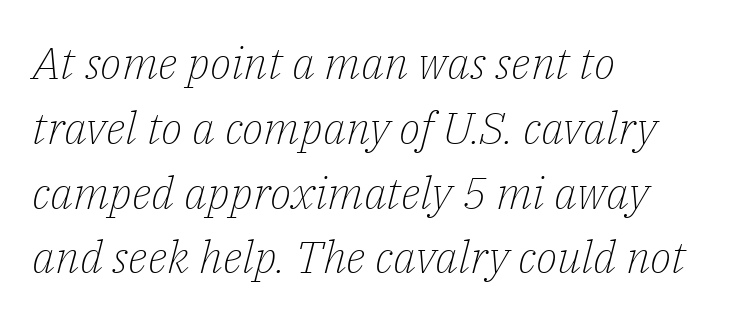
Q: Is the text bold? A: No.
Q: Is the text italic (slanted)? A: Yes, it leans right by about 14 degrees.
Q: Is the typeface a serif or a sans-serif typeface? A: Serif.
Q: Is the text underlined? A: No.
Q: How is the paragraph aligned? A: Left-aligned.
Q: Is the spacing between letters normal or unusually wide? A: Normal.
Q: Is the spacing between lines tight, normal or loose? A: Normal.
Q: Width (condensed, normal, or wide)? A: Normal.
Q: Stroke contrast? A: Low.
Q: x-height? A: Medium.
Q: Monospaced? A: No.
